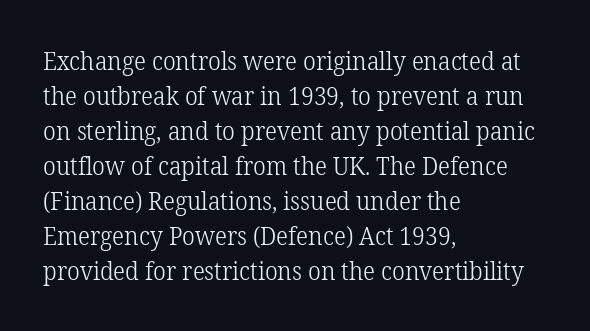
{"italic": "no", "bold": "no", "underline": "no", "align": "left", "line_spacing": "normal", "line_spacing_ratio": 1.4, "letter_spacing": "normal", "letter_spacing_em": 0.0, "glyph_px": 25}
